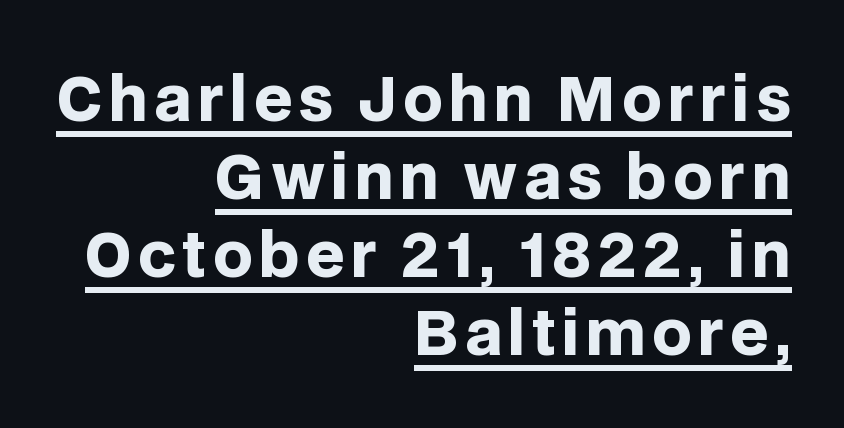
Q: Is the text bold? A: Yes.
Q: Is the text italic (slanted)? A: No, it is upright.
Q: Is the typeface a serif or a sans-serif typeface? A: Sans-serif.
Q: Is the text underlined? A: Yes.
Q: How is the paragraph aligned? A: Right-aligned.
Q: Is the spacing between lines tight, normal or loose? A: Normal.
Q: Width (condensed, normal, or wide)? A: Normal.
Q: Stroke contrast? A: Low.
Q: x-height? A: Large.
Q: Monospaced? A: No.
